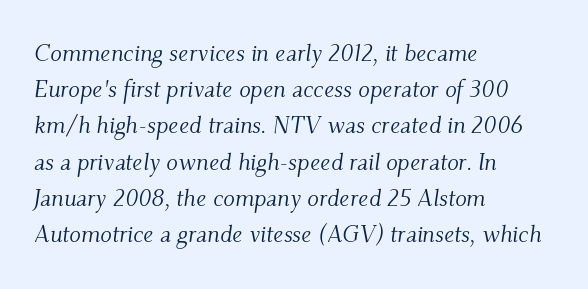
{"italic": "yes", "lean": "right", "slant_degrees": 9, "bold": "no", "underline": "no", "align": "left", "line_spacing": "normal", "line_spacing_ratio": 1.51, "letter_spacing": "normal", "letter_spacing_em": 0.0, "glyph_px": 24}
